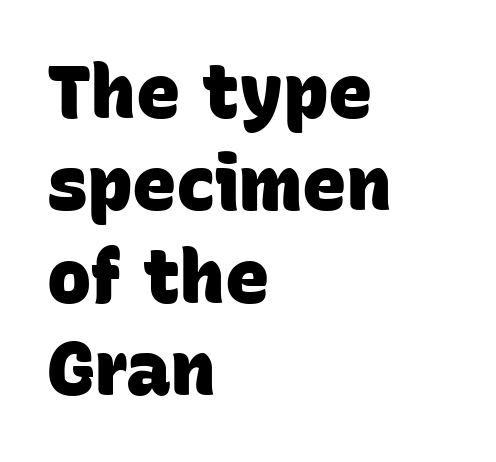
Q: Is the text bold? A: Yes.
Q: Is the typeface a serif or a sans-serif typeface? A: Sans-serif.
Q: Is the text underlined? A: No.
Q: How is the paragraph aligned? A: Left-aligned.
Q: Is the spacing between letters normal or unusually wide? A: Normal.
Q: Is the spacing between lines tight, normal or loose? A: Normal.
Q: Width (condensed, normal, or wide)? A: Normal.
Q: Stroke contrast? A: Low.
Q: x-height? A: Large.
Q: Monospaced? A: No.
